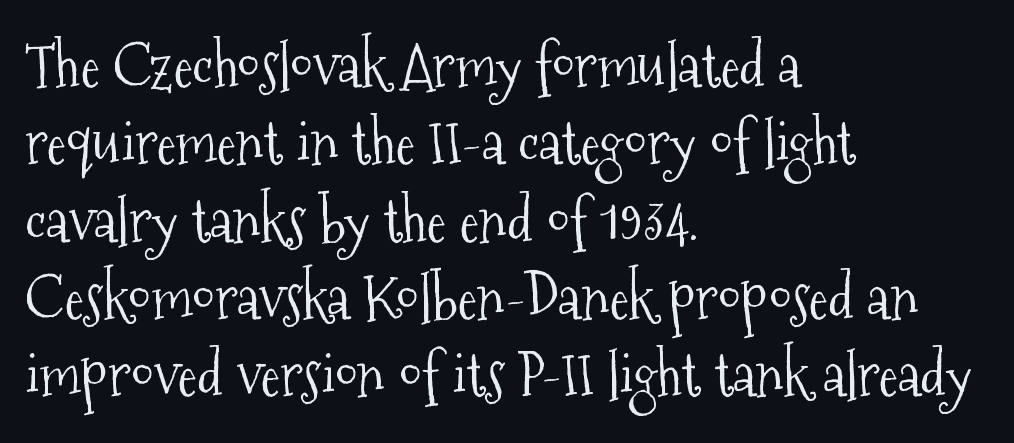
{"serif": "yes", "italic": "no", "bold": "no", "weight": "light", "width": "condensed", "stroke_contrast": "medium", "x_height": "medium", "monospaced": "no", "underline": "no", "align": "left", "line_spacing": "normal", "line_spacing_ratio": 1.31, "letter_spacing": "normal", "letter_spacing_em": 0.0, "glyph_px": 59}
